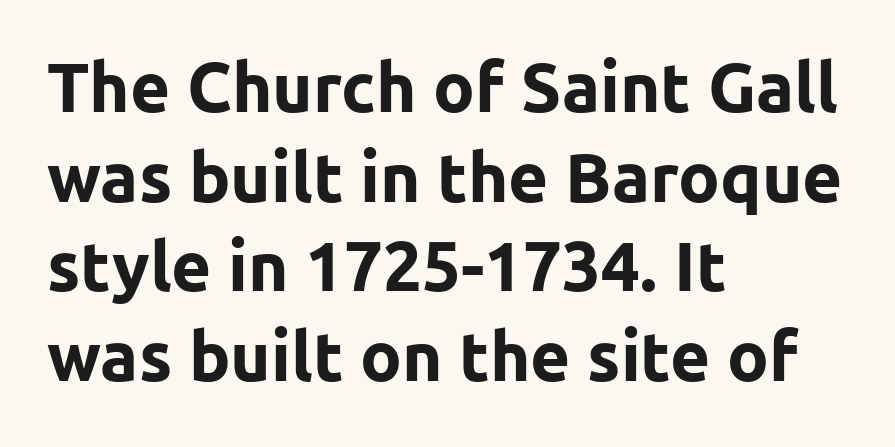
The image shows 69 px bold sans-serif type, upright; set left-aligned, normal line spacing (1.3x), normal letter spacing, not underlined; low stroke contrast and a medium x-height.
